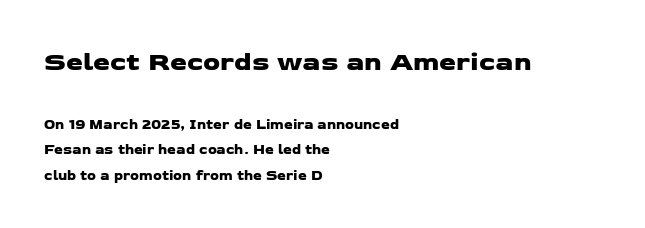
Each word holds together tightly as a unit, with standard inter-letter gaps. The lines are quadded left. Rule under the text: the space is simply empty. The composition opens big and finishes small.
